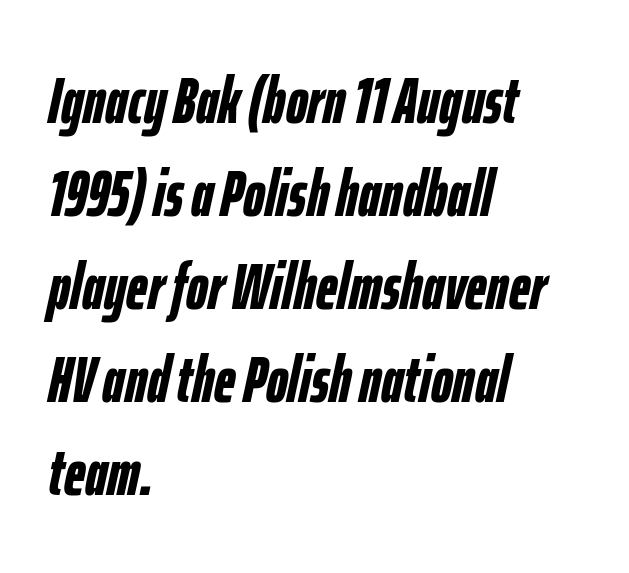
{"italic": "yes", "lean": "right", "slant_degrees": 12, "bold": "yes", "weight": "semibold", "width": "condensed", "stroke_contrast": "low", "x_height": "medium", "monospaced": "no", "underline": "no", "align": "left", "line_spacing": "normal", "line_spacing_ratio": 1.41, "letter_spacing": "normal", "letter_spacing_em": 0.0, "glyph_px": 66}
